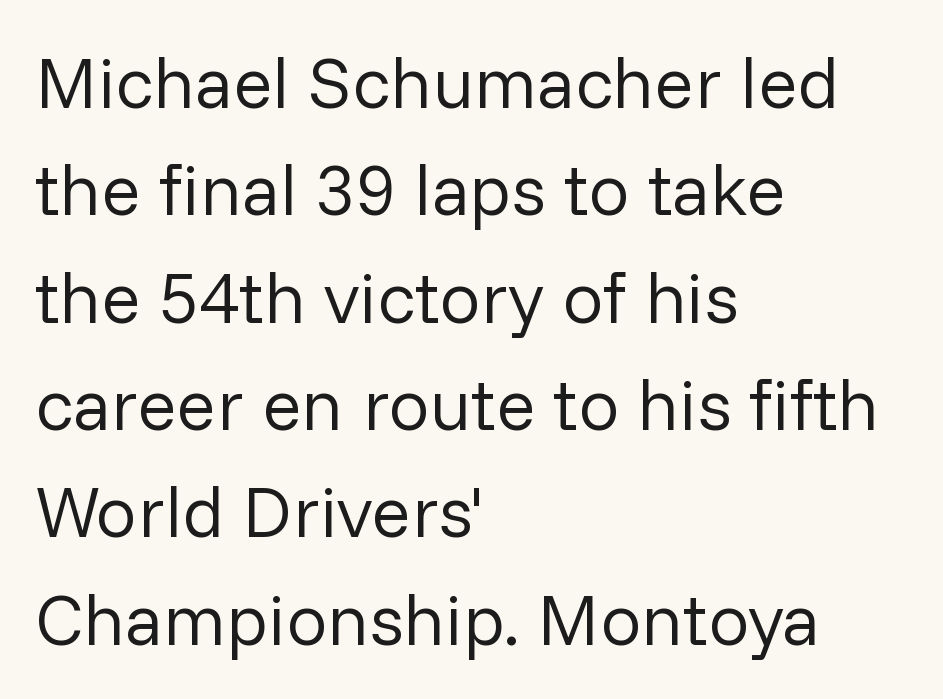
Q: Is the text bold? A: No.
Q: Is the text italic (slanted)? A: No, it is upright.
Q: Is the typeface a serif or a sans-serif typeface? A: Sans-serif.
Q: Is the text underlined? A: No.
Q: How is the paragraph aligned? A: Left-aligned.
Q: Is the spacing between letters normal or unusually wide? A: Normal.
Q: Is the spacing between lines tight, normal or loose? A: Normal.
Q: Width (condensed, normal, or wide)? A: Normal.
Q: Stroke contrast? A: Low.
Q: x-height? A: Medium.
Q: Monospaced? A: No.
